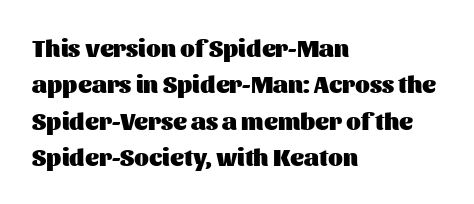
Q: Is the text bold? A: Yes.
Q: Is the text italic (slanted)? A: No, it is upright.
Q: Is the text underlined? A: No.
Q: How is the paragraph aligned? A: Left-aligned.
Q: Is the spacing between letters normal or unusually wide? A: Normal.
Q: Is the spacing between lines tight, normal or loose? A: Normal.
